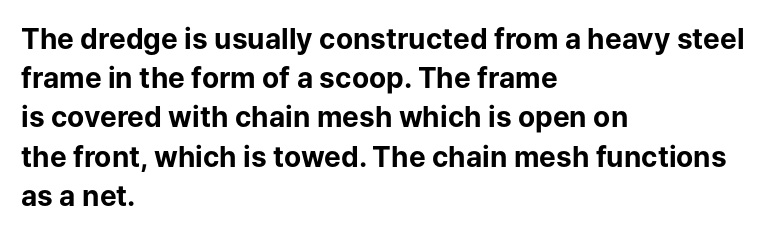
Q: Is the text bold? A: Yes.
Q: Is the text italic (slanted)? A: No, it is upright.
Q: Is the typeface a serif or a sans-serif typeface? A: Sans-serif.
Q: Is the text underlined? A: No.
Q: How is the paragraph aligned? A: Left-aligned.
Q: Is the spacing between letters normal or unusually wide? A: Normal.
Q: Is the spacing between lines tight, normal or loose? A: Normal.
Q: Width (condensed, normal, or wide)? A: Normal.
Q: Stroke contrast? A: Low.
Q: x-height? A: Medium.
Q: Monospaced? A: No.
